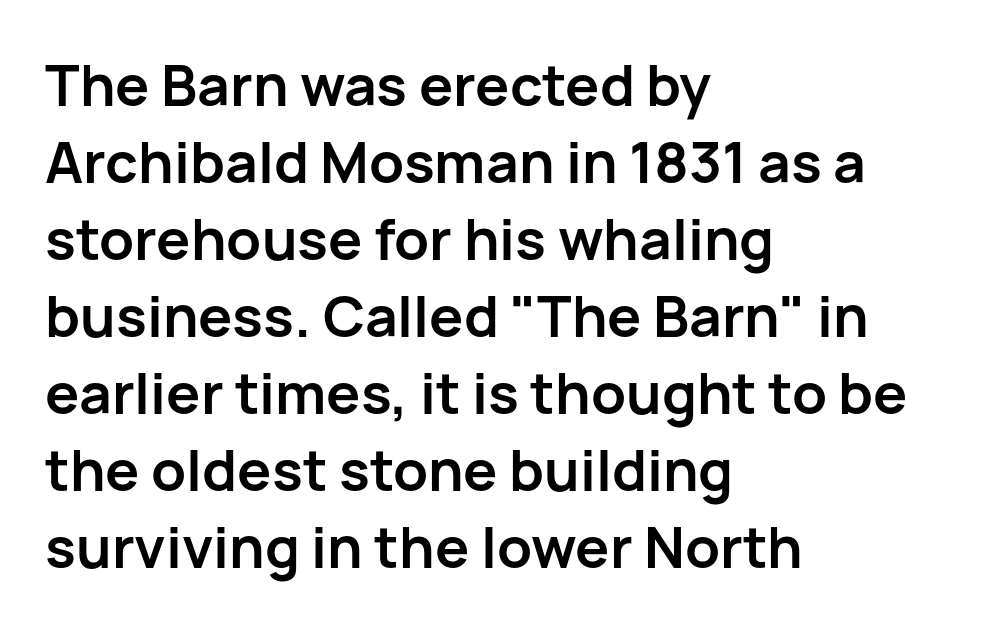
{"serif": "no", "italic": "no", "bold": "yes", "weight": "semibold", "width": "normal", "stroke_contrast": "low", "x_height": "medium", "monospaced": "no", "underline": "no", "align": "left", "line_spacing": "normal", "line_spacing_ratio": 1.35, "letter_spacing": "normal", "letter_spacing_em": 0.0, "glyph_px": 57}
